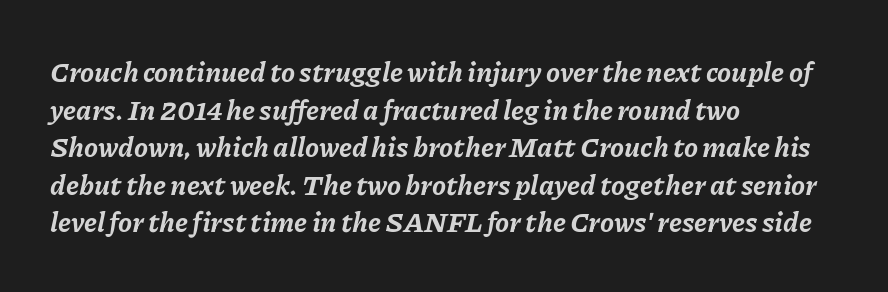
The image shows 28 px bold type, italic (leaning right); set left-aligned, normal line spacing (1.34x), normal letter spacing, not underlined; low stroke contrast and a medium x-height.
